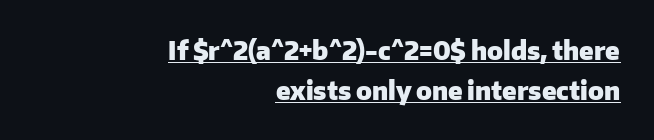
{"italic": "no", "bold": "yes", "underline": "yes", "align": "right", "line_spacing": "normal", "line_spacing_ratio": 1.6, "letter_spacing": "normal", "letter_spacing_em": 0.0, "glyph_px": 25}
